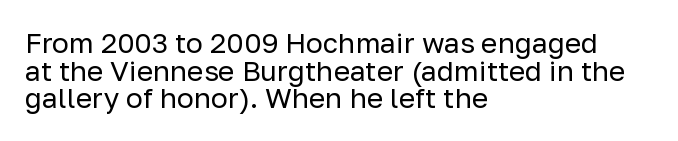
Q: Is the text bold? A: No.
Q: Is the text italic (slanted)? A: No, it is upright.
Q: Is the typeface a serif or a sans-serif typeface? A: Sans-serif.
Q: Is the text underlined? A: No.
Q: How is the paragraph aligned? A: Left-aligned.
Q: Is the spacing between letters normal or unusually wide? A: Normal.
Q: Is the spacing between lines tight, normal or loose? A: Tight.
Q: Width (condensed, normal, or wide)? A: Normal.
Q: Stroke contrast? A: Low.
Q: x-height? A: Medium.
Q: Monospaced? A: No.
